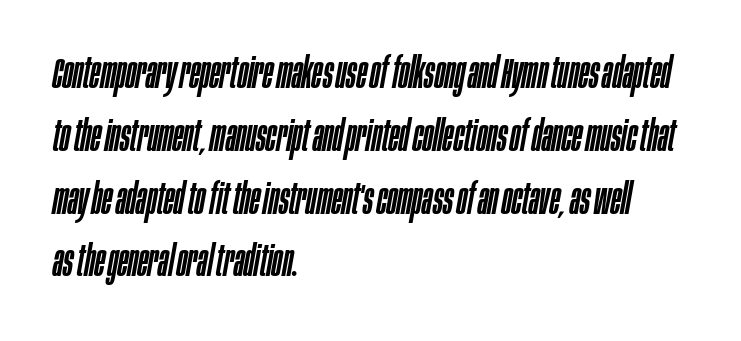
Horizontally, the lines are justified to the leading edge only. Unmarked baselines from the first word to the last. Character widths vary here, with narrow letters taking less room than wide ones. The lines sit at an ordinary, default distance from one another.
